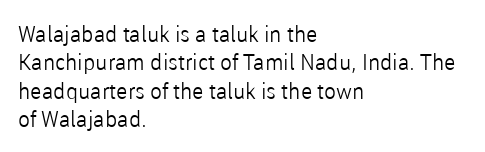
Rule under the text: the space is simply empty. Honestly, the letter spacing is just normal — you wouldn't notice it. The font's upright variant was chosen for this text. The strokes are not fattened; the text isn't bold. Layout note: lines flush left. The designer left line spacing at the default.
